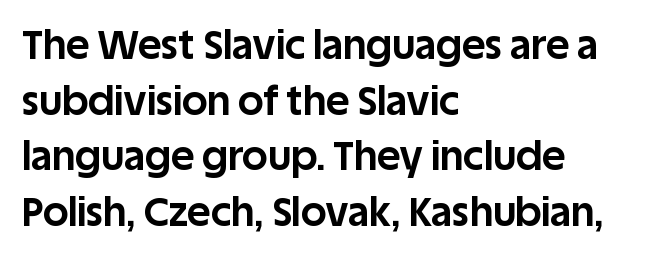
{"serif": "no", "italic": "no", "bold": "yes", "weight": "bold", "width": "normal", "stroke_contrast": "low", "x_height": "large", "monospaced": "no", "underline": "no", "align": "left", "line_spacing": "normal", "line_spacing_ratio": 1.39, "letter_spacing": "normal", "letter_spacing_em": 0.0, "glyph_px": 40}
